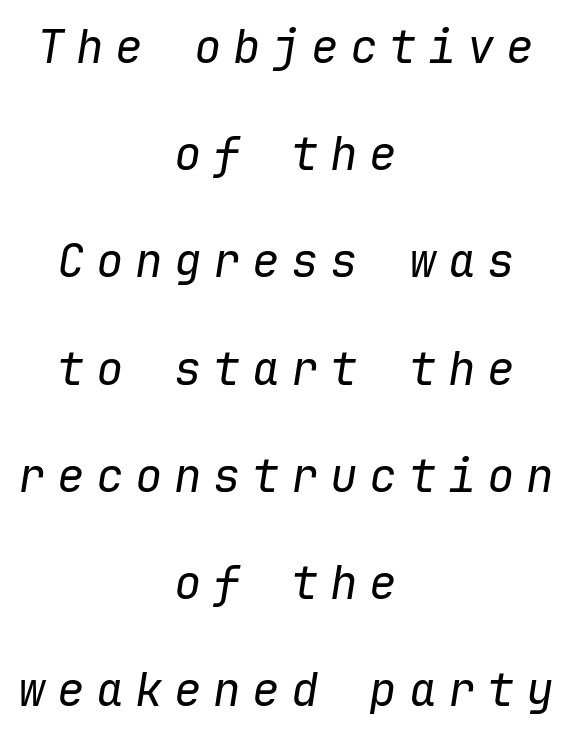
Any mark beneath the type? The region is blank. Each stroke keeps to a modest, everyday thickness or less. A typesetter would mark this as italic. Fixed-width glyphs throughout — classic coding-font behaviour. Students, observe: this is what heavily led, spacious text looks like.
